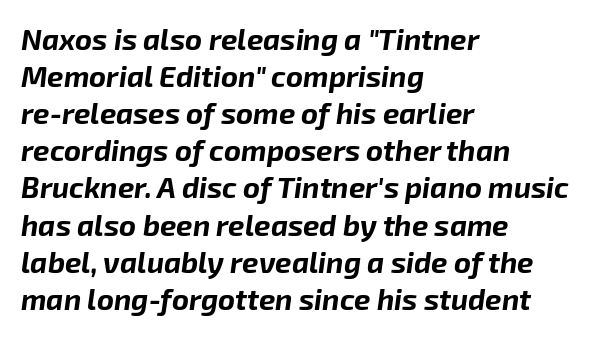
The paragraph shown leans on its left margin. Observe the ordinary spacing: letters are neighbours, not strangers. Underlining? Definitely not there. The passage shown leans; its letterforms are oblique. Each letter keeps its own natural width here, so spacing adapts to shape. Strokes here are thick enough to call this a true bold.
